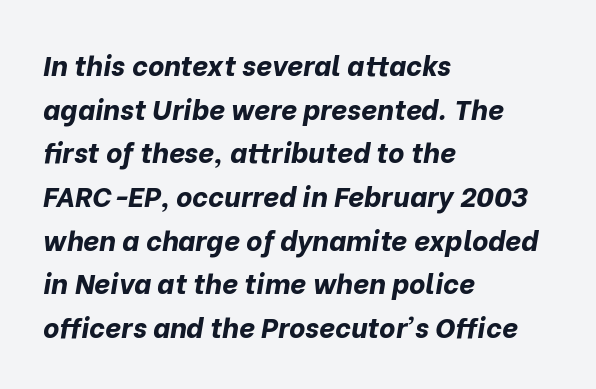
{"italic": "yes", "lean": "right", "slant_degrees": 10, "bold": "yes", "weight": "bold", "width": "normal", "stroke_contrast": "low", "x_height": "medium", "monospaced": "no", "underline": "no", "align": "left", "line_spacing": "normal", "line_spacing_ratio": 1.56, "letter_spacing": "normal", "letter_spacing_em": 0.0, "glyph_px": 28}
